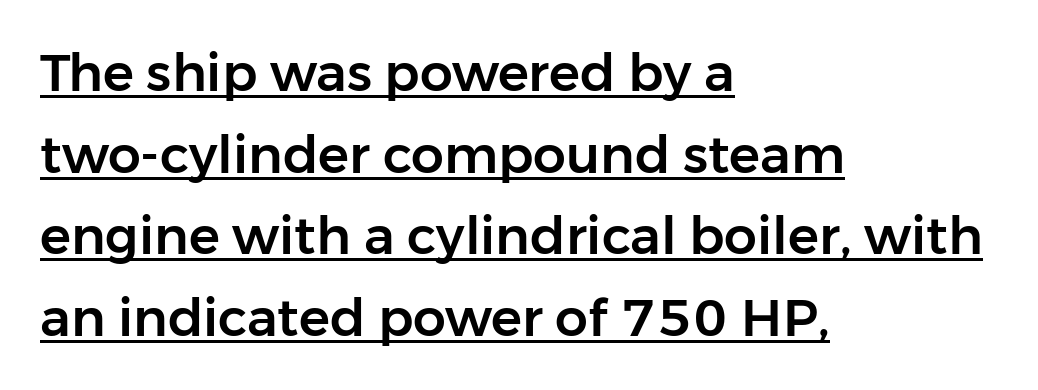
The image shows 52 px sans-serif type, upright; set left-aligned, normal line spacing (1.57x), normal letter spacing, underlined; low stroke contrast and a medium x-height.
